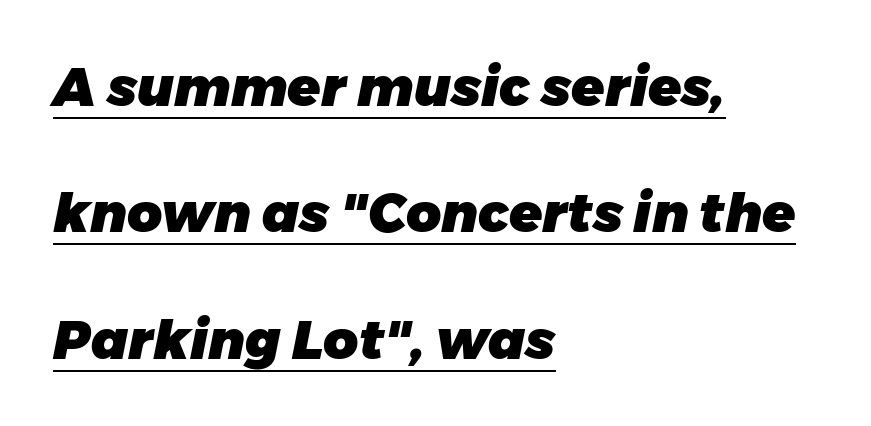
It's the slanting kind of type. The block of text is sparse from top to bottom, with ample space between rows. The glyphs are accompanied by a horizontal stroke just below them. The sample has been set heavy, in full bold.
